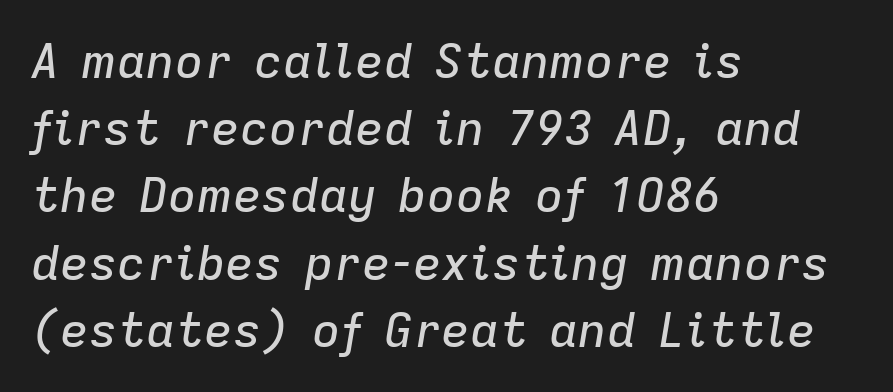
Q: Is the text italic (slanted)? A: Yes, it leans right by about 9 degrees.
Q: Is the text underlined? A: No.
Q: How is the paragraph aligned? A: Left-aligned.
Q: Is the spacing between letters normal or unusually wide? A: Normal.
Q: Is the spacing between lines tight, normal or loose? A: Normal.
Q: Width (condensed, normal, or wide)? A: Normal.
Q: Stroke contrast? A: Low.
Q: x-height? A: Medium.
Q: Monospaced? A: No.
